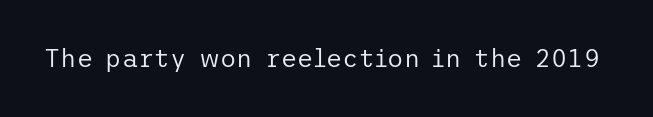
Q: Is the text bold? A: No.
Q: Is the text italic (slanted)? A: No, it is upright.
Q: Is the text underlined? A: No.
Q: Is the spacing between letters normal or unusually wide? A: Normal.
